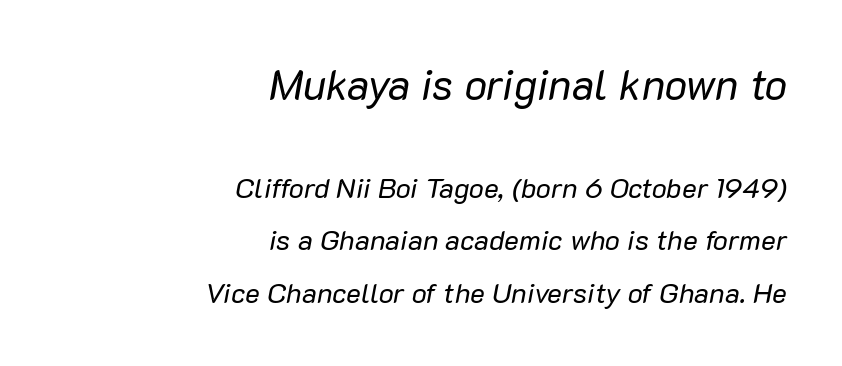
If you drew a ruler down the right edge, every line would touch it. No heavy texture on the line: the type isn't bold. Does extra space separate the letters? No, they use regular spacing. Character widths vary here, with narrow letters taking less room than wide ones. There's an unmistakable incline to the writing here.
